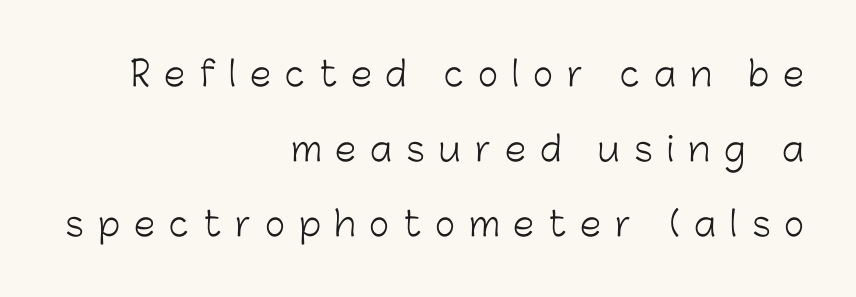
The image shows 34 px light sans-serif type, upright; set right-aligned, loose line spacing (2.2x), unusually wide letter spacing (+0.42 em), not underlined; low stroke contrast and a medium x-height.
